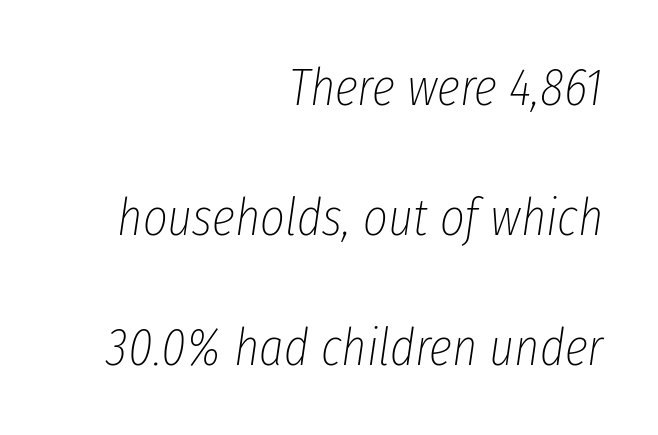
Q: Is the text bold? A: No.
Q: Is the text italic (slanted)? A: Yes, it leans right by about 8 degrees.
Q: Is the text underlined? A: No.
Q: How is the paragraph aligned? A: Right-aligned.
Q: Is the spacing between letters normal or unusually wide? A: Normal.
Q: Is the spacing between lines tight, normal or loose? A: Loose.
Q: Width (condensed, normal, or wide)? A: Condensed.
Q: Stroke contrast? A: Low.
Q: x-height? A: Medium.
Q: Monospaced? A: No.
